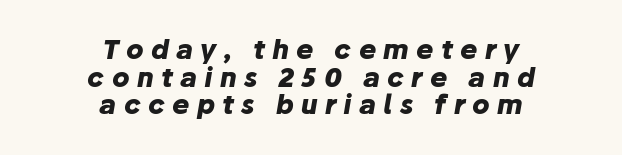
{"italic": "yes", "lean": "right", "slant_degrees": 10, "bold": "yes", "underline": "no", "align": "center", "line_spacing": "tight", "line_spacing_ratio": 1.06, "letter_spacing": "wide", "letter_spacing_em": 0.28, "glyph_px": 26}
